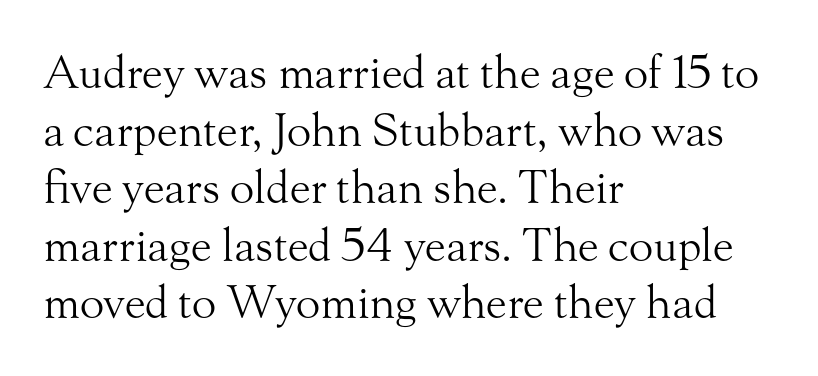
Does the leading feel generous? No, just average. If you drew a line through each stem, it would be perfectly vertical. The face used here is seriffed, in the tradition of book romans. Letters rest on an invisible, unmarked baseline. These lines keep a tight, regular rhythm from letter to letter. The weight would be labelled regular, book, light, or lighter still.
